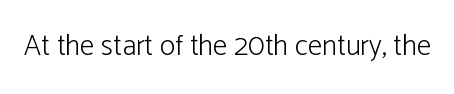
Q: Is the text bold? A: No.
Q: Is the text italic (slanted)? A: No, it is upright.
Q: Is the typeface a serif or a sans-serif typeface? A: Sans-serif.
Q: Is the text underlined? A: No.
Q: Is the spacing between letters normal or unusually wide? A: Normal.
Q: Width (condensed, normal, or wide)? A: Normal.
Q: Stroke contrast? A: Low.
Q: x-height? A: Medium.
Q: Monospaced? A: No.
